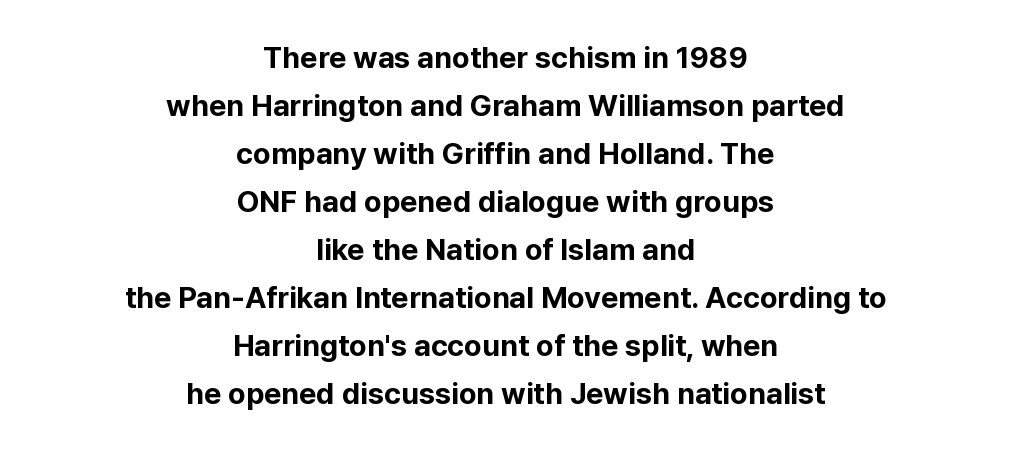
Q: Is the text bold? A: Yes.
Q: Is the text italic (slanted)? A: No, it is upright.
Q: Is the typeface a serif or a sans-serif typeface? A: Sans-serif.
Q: Is the text underlined? A: No.
Q: How is the paragraph aligned? A: Centered.
Q: Is the spacing between letters normal or unusually wide? A: Normal.
Q: Is the spacing between lines tight, normal or loose? A: Normal.
Q: Width (condensed, normal, or wide)? A: Normal.
Q: Stroke contrast? A: Low.
Q: x-height? A: Medium.
Q: Monospaced? A: No.
